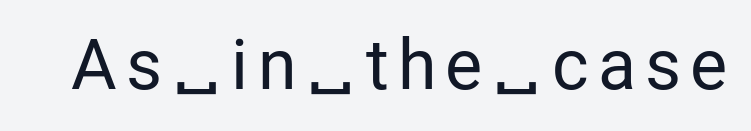
Q: Is the text bold? A: No.
Q: Is the text italic (slanted)? A: No, it is upright.
Q: Is the typeface a serif or a sans-serif typeface? A: Sans-serif.
Q: Is the text underlined? A: No.
Q: Width (condensed, normal, or wide)? A: Normal.
Q: Stroke contrast? A: Low.
Q: x-height? A: Medium.
Q: Monospaced? A: No.
